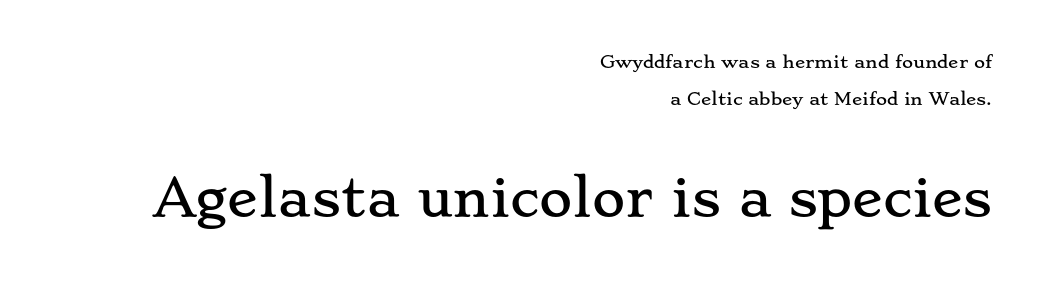
{"serif": "yes", "italic": "no", "width": "wide", "stroke_contrast": "low", "x_height": "small", "monospaced": "no", "underline": "no", "align": "right", "line_spacing": "loose", "line_spacing_ratio": 2.15, "letter_spacing": "normal", "letter_spacing_em": 0.0, "larger_block": "second", "size_ratio": 3.0, "glyph_px": 51}
